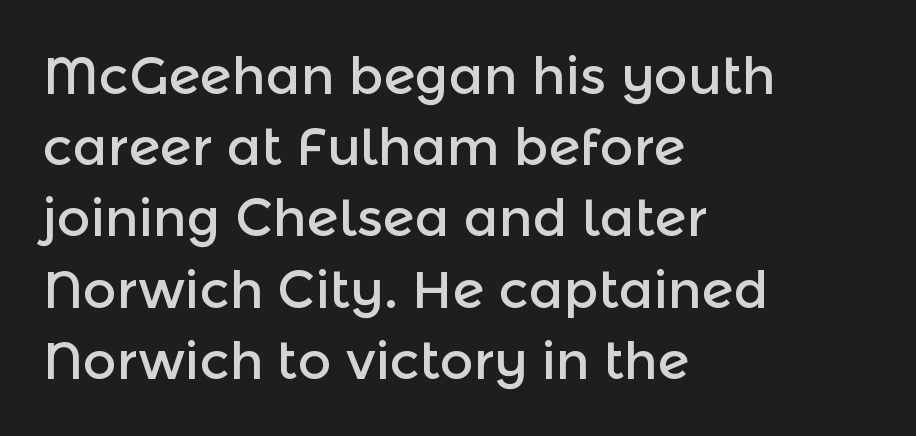
The image shows 52 px sans-serif type, upright; set left-aligned, normal line spacing (1.37x), normal letter spacing, not underlined; a medium x-height.
